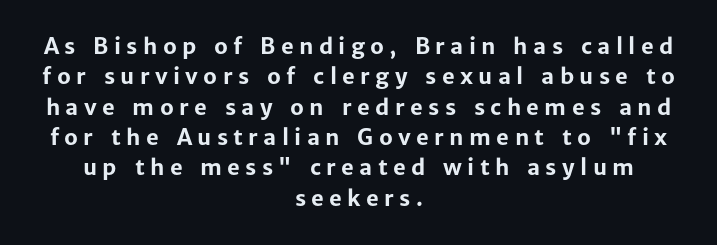
Q: Is the text bold? A: Yes.
Q: Is the text italic (slanted)? A: No, it is upright.
Q: Is the text underlined? A: No.
Q: How is the paragraph aligned? A: Centered.
Q: Is the spacing between letters normal or unusually wide? A: Unusually wide.
Q: Is the spacing between lines tight, normal or loose? A: Normal.
